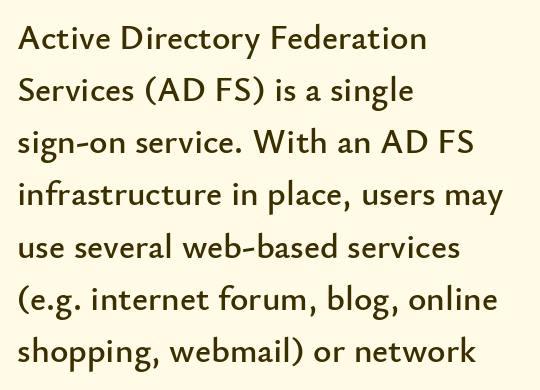
Q: Is the text italic (slanted)? A: No, it is upright.
Q: Is the typeface a serif or a sans-serif typeface? A: Sans-serif.
Q: Is the text underlined? A: No.
Q: How is the paragraph aligned? A: Left-aligned.
Q: Is the spacing between letters normal or unusually wide? A: Normal.
Q: Is the spacing between lines tight, normal or loose? A: Normal.
Q: Width (condensed, normal, or wide)? A: Normal.
Q: Stroke contrast? A: Low.
Q: x-height? A: Small.
Q: Monospaced? A: No.
